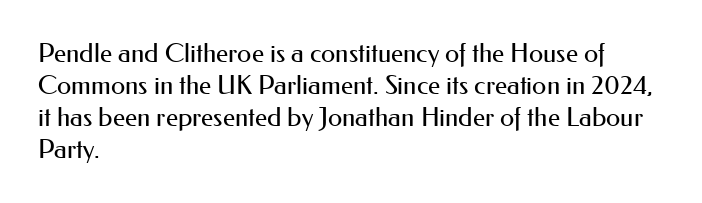
{"italic": "no", "bold": "no", "underline": "no", "align": "left", "line_spacing_ratio": 1.23, "letter_spacing": "normal", "letter_spacing_em": 0.0, "glyph_px": 26}
